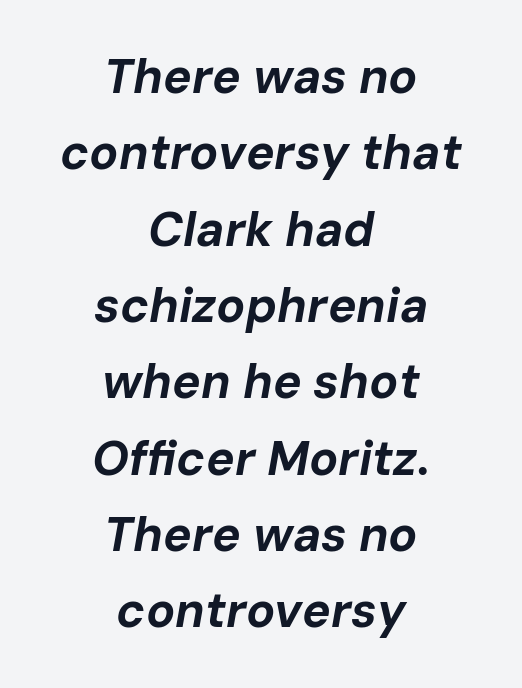
{"italic": "yes", "lean": "right", "slant_degrees": 10, "bold": "yes", "weight": "bold", "width": "normal", "stroke_contrast": "low", "x_height": "medium", "monospaced": "no", "underline": "no", "align": "center", "line_spacing": "normal", "line_spacing_ratio": 1.59, "letter_spacing": "normal", "letter_spacing_em": 0.0, "glyph_px": 48}
